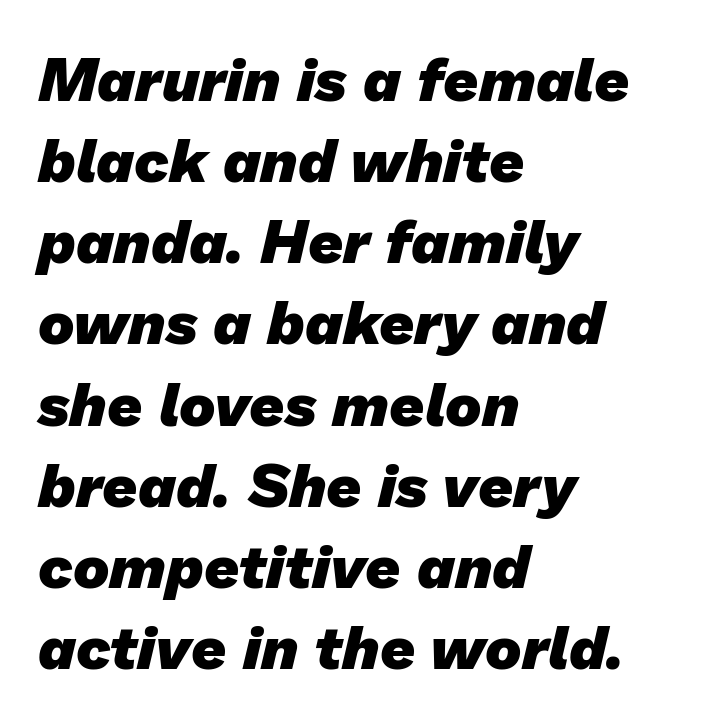
{"serif": "no", "bold": "yes", "weight": "heavy", "width": "normal", "stroke_contrast": "low", "x_height": "medium", "monospaced": "no", "underline": "no", "align": "left", "line_spacing": "normal", "line_spacing_ratio": 1.33, "letter_spacing": "normal", "letter_spacing_em": 0.0, "glyph_px": 61}
